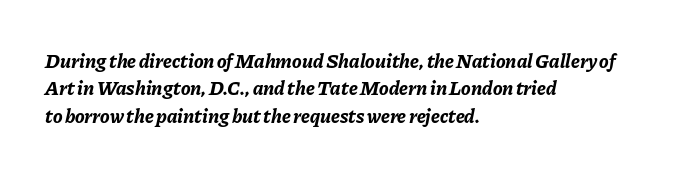
Set as a true bold cut, around the 700 mark. Quick note: italic. Reading down the block, your eye returns to a fixed left position each line. Just letters on the line, the space beneath them empty.
